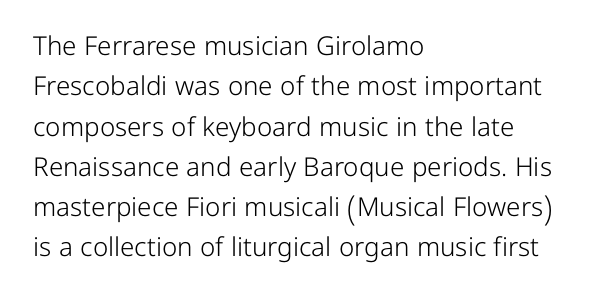
{"italic": "no", "bold": "no", "underline": "no", "align": "left", "line_spacing": "normal", "line_spacing_ratio": 1.55, "letter_spacing": "normal", "letter_spacing_em": 0.0, "glyph_px": 26}
